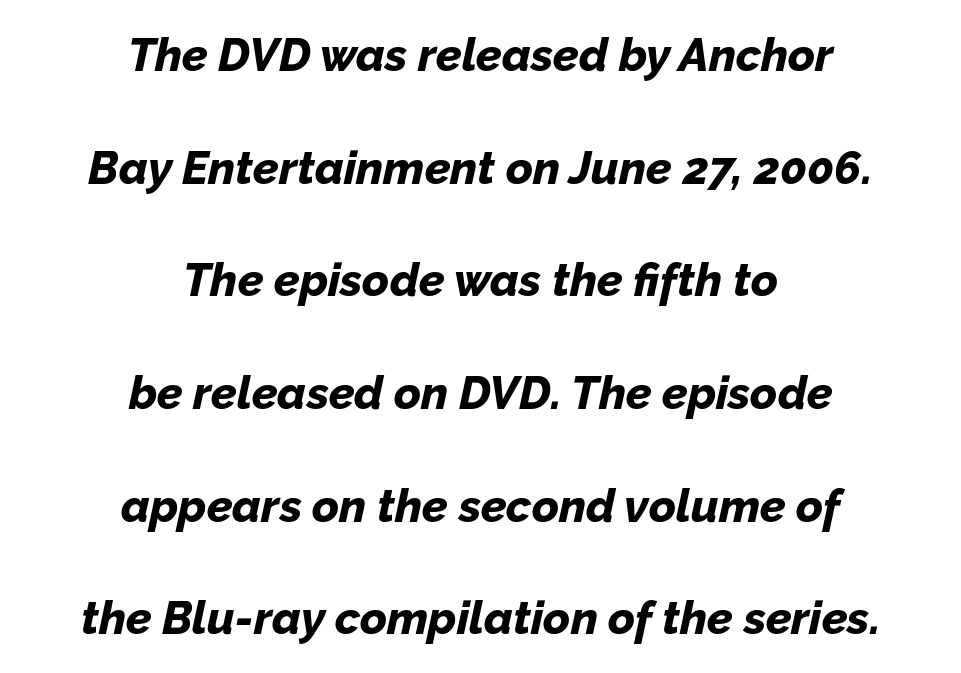
{"italic": "yes", "lean": "right", "slant_degrees": 12, "bold": "yes", "weight": "bold", "width": "normal", "stroke_contrast": "low", "x_height": "medium", "monospaced": "no", "underline": "no", "align": "center", "line_spacing": "loose", "line_spacing_ratio": 2.45, "letter_spacing": "normal", "letter_spacing_em": 0.0, "glyph_px": 46}
